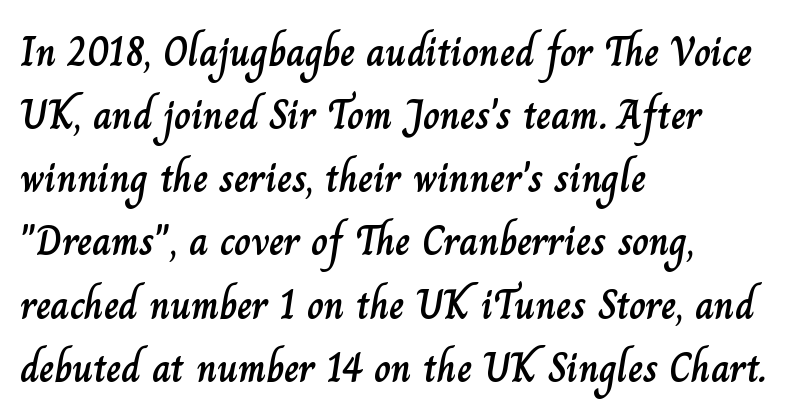
Horizontal bands of white between lines are of average thickness. Do the characters align in a grid? No, the font is proportional. There is no visible air inserted between adjacent glyphs.
